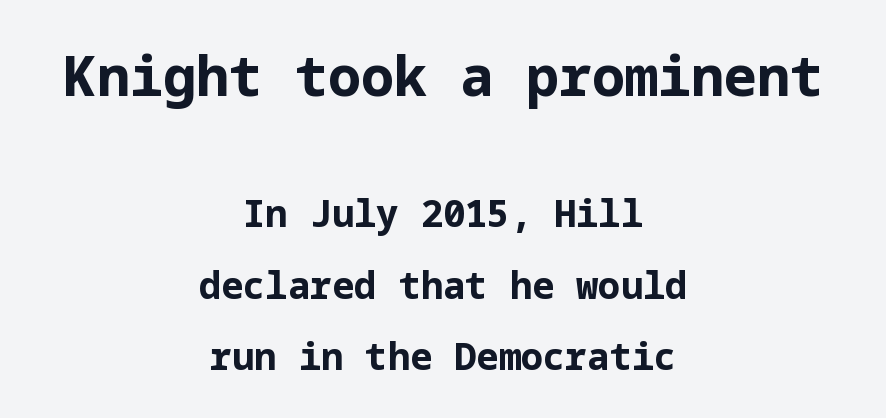
The image shows 55 px bold sans-serif type, upright; set centered, loose line spacing (1.93x), normal letter spacing, not underlined; the first (top) block is 1.49x larger; low stroke contrast and a medium x-height.
